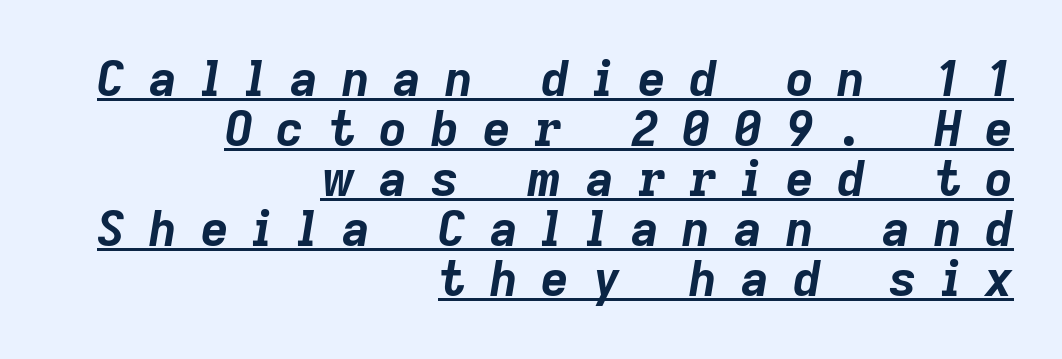
The image shows 48 px bold type, italic (leaning right); set right-aligned, tight line spacing (1.04x), unusually wide letter spacing (+0.5 em), underlined; low stroke contrast and a medium x-height.
